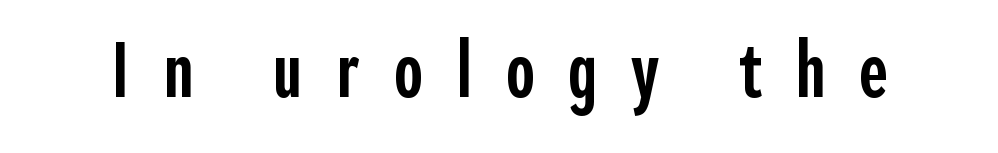
Q: Is the text bold? A: Semi-bold.
Q: Is the text italic (slanted)? A: No, it is upright.
Q: Is the typeface a serif or a sans-serif typeface? A: Sans-serif.
Q: Is the text underlined? A: No.
Q: Is the spacing between letters normal or unusually wide? A: Unusually wide.
Q: Width (condensed, normal, or wide)? A: Condensed.
Q: x-height? A: Medium.
Q: Monospaced? A: No.
